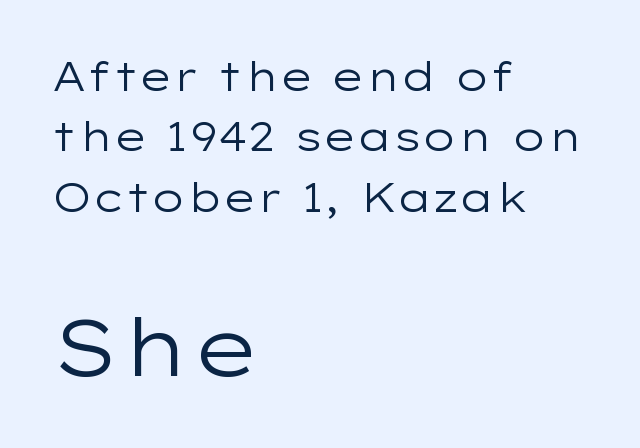
In terms of leading, this rendering sits right in the middle. Looks like regular typesetting: each glyph gets only the width it needs. Nothing unusual about the tracking: characters are spaced as the font intends. No extra ink here — the face is not bold.
